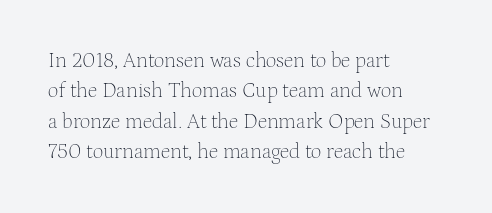
Letter spacing: default. Ink coverage per letter is moderate at most. The rag falls on the right side of this text block. Descenders are the only things crossing below the line. This block has exactly the height ordinary leading produces. This is the regular roman posture of the typeface.
